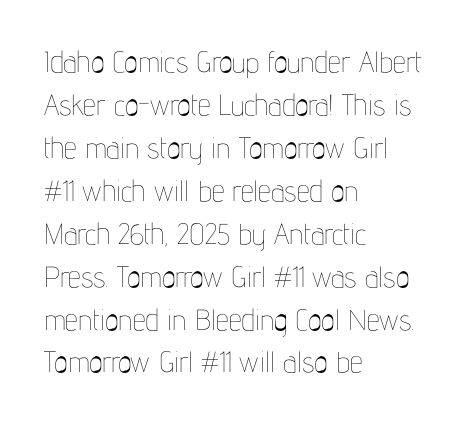
Ink coverage per letter is moderate at most. Line beginnings align vertically; line endings do not. Characters follow at the spacing the type designer built in. Unlike italic type, these characters show no tilt at all. Underline: absent.
